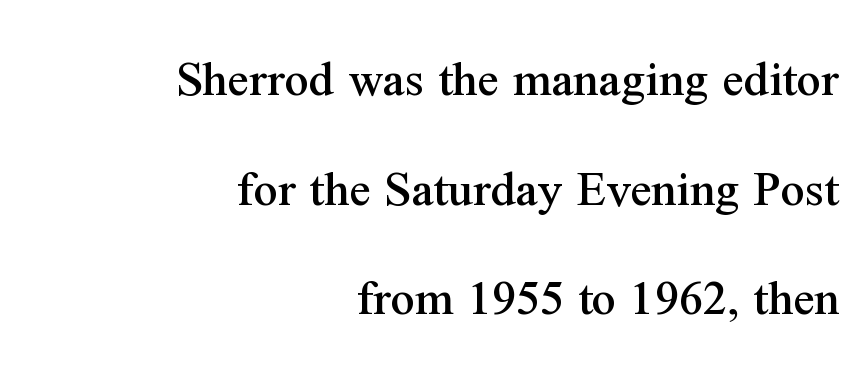
The image shows 53 px serif type, upright; set right-aligned, loose line spacing (2.07x), normal letter spacing, not underlined; medium stroke contrast and a medium x-height.
